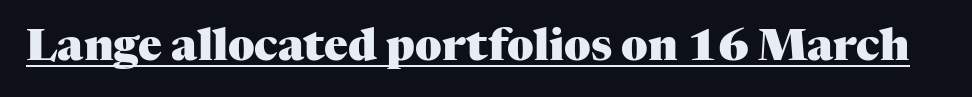
Q: Is the text bold? A: Yes.
Q: Is the text italic (slanted)? A: No, it is upright.
Q: Is the typeface a serif or a sans-serif typeface? A: Serif.
Q: Is the text underlined? A: Yes.
Q: Is the spacing between letters normal or unusually wide? A: Normal.
Q: Width (condensed, normal, or wide)? A: Normal.
Q: Stroke contrast? A: Medium.
Q: x-height? A: Medium.
Q: Monospaced? A: No.
